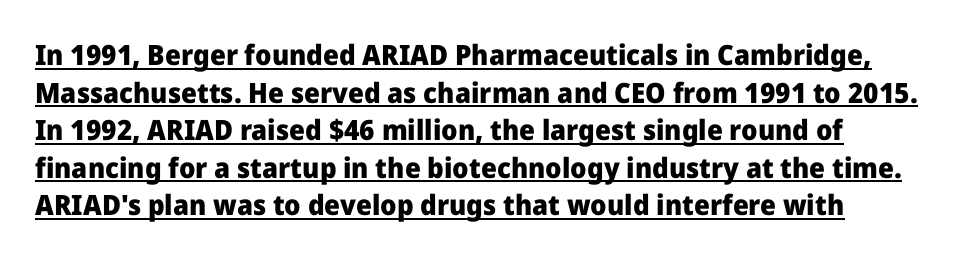
The image shows 28 px heavy sans-serif type, upright; set left-aligned, normal line spacing (1.34x), normal letter spacing, underlined; low stroke contrast and a medium x-height.
